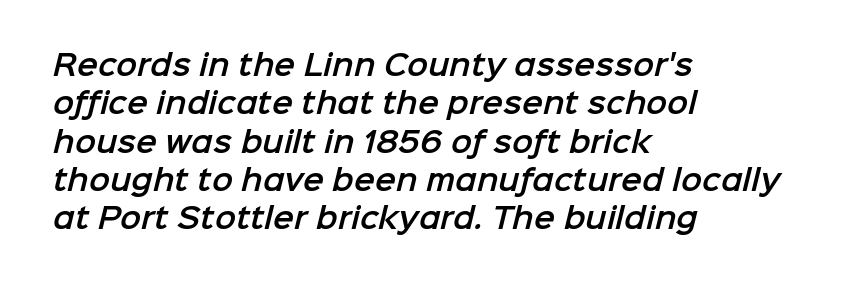
{"serif": "no", "width": "normal", "stroke_contrast": "low", "x_height": "medium", "monospaced": "no", "underline": "no", "align": "left", "line_spacing": "normal", "line_spacing_ratio": 1.37, "letter_spacing": "normal", "letter_spacing_em": 0.0, "glyph_px": 28}
